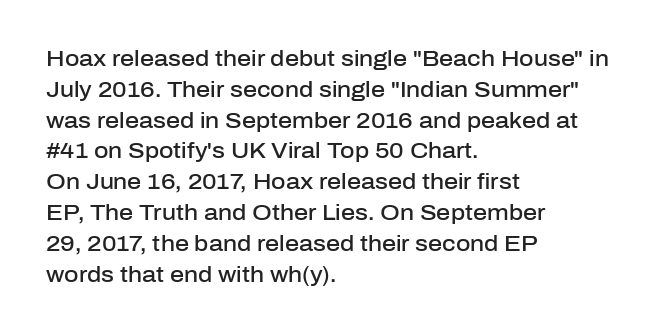
The image shows 22 px text type, upright; set left-aligned, normal line spacing (1.4x), normal letter spacing, not underlined.
